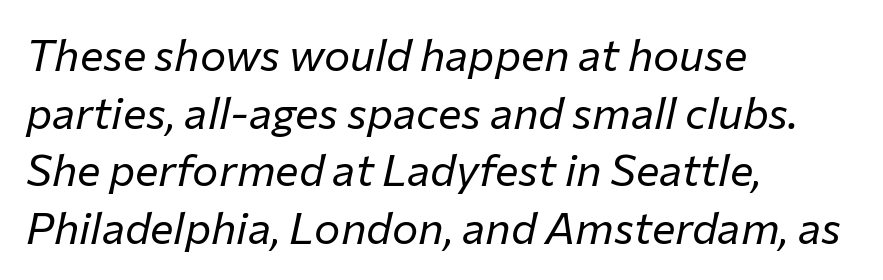
Notice how the passage keeps a crisp vertical edge on the left only. The line-height multiplier appears to be the usual default. You could call the tracking neutral — neither tight nor loose. In terms of posture, this sample is oblique. Spacing verdict: proportional, widths tailored to each character.
